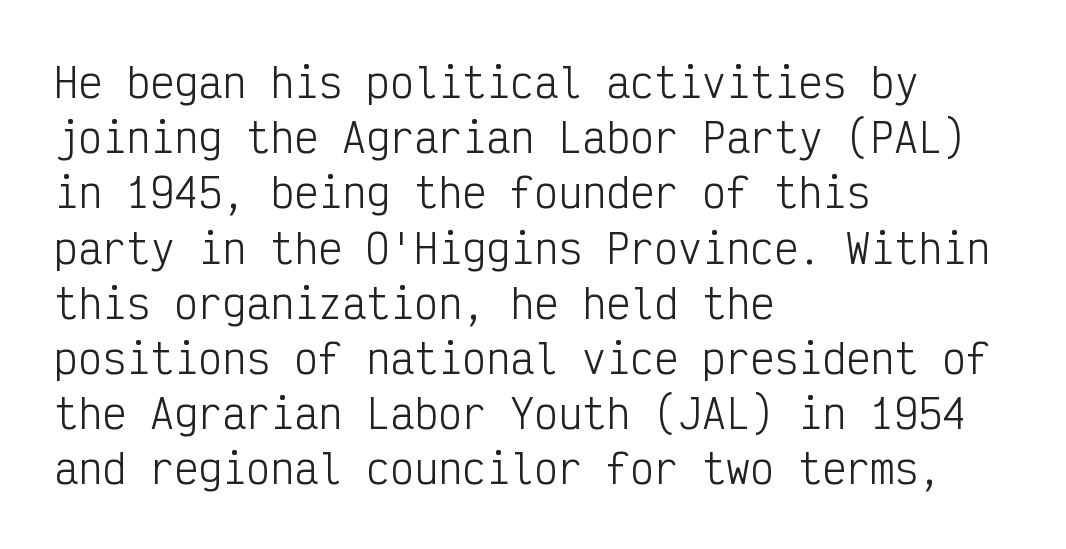
Q: Is the text bold? A: No.
Q: Is the text italic (slanted)? A: No, it is upright.
Q: Is the typeface a serif or a sans-serif typeface? A: Sans-serif.
Q: Is the text underlined? A: No.
Q: How is the paragraph aligned? A: Left-aligned.
Q: Is the spacing between letters normal or unusually wide? A: Normal.
Q: Is the spacing between lines tight, normal or loose? A: Normal.
Q: Width (condensed, normal, or wide)? A: Condensed.
Q: Stroke contrast? A: Low.
Q: x-height? A: Medium.
Q: Monospaced? A: Yes.
